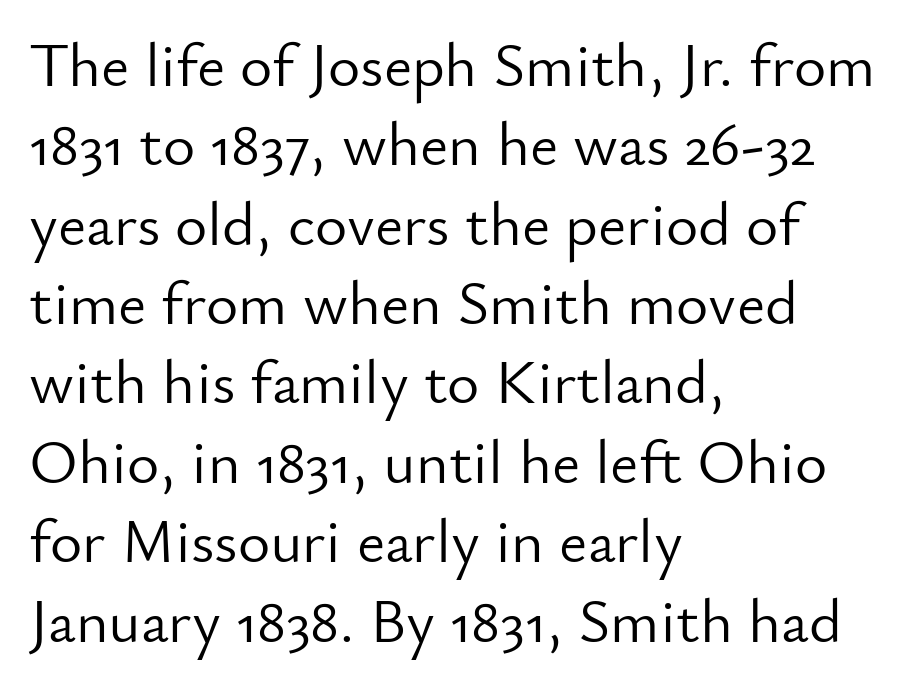
The image shows 62 px light sans-serif type, upright; set left-aligned, normal line spacing (1.28x), normal letter spacing, not underlined; low stroke contrast and a small x-height.
